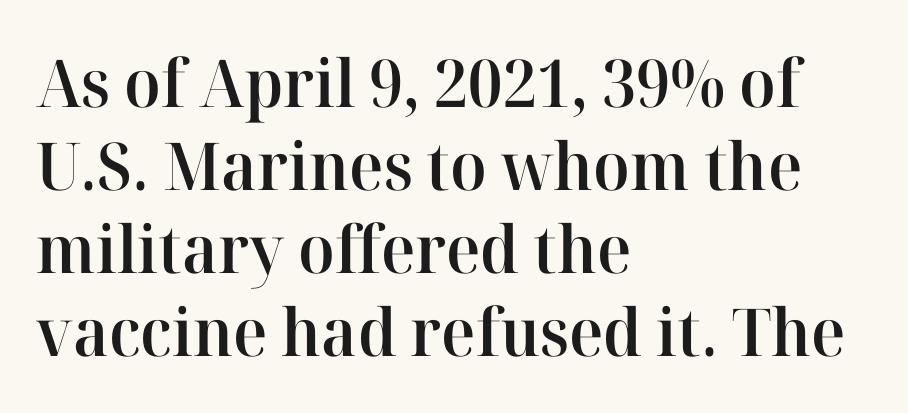
Unlike a clean sans, this face finishes its strokes with serifs. This is the in-between weight designers call semibold or demi. The designer left line spacing at the default. If you drew a ruler down the left edge, every line would touch it. The rendering keeps characters at their native spacing.
